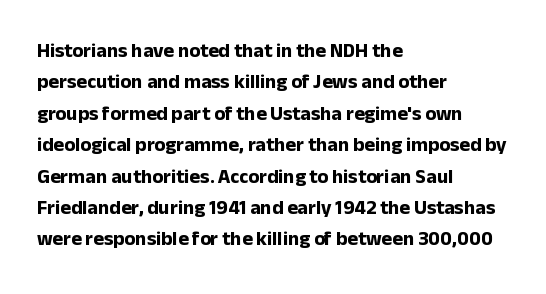
Ascenders rise straight up at ninety degrees. Just letters on the line, the space beneath them empty. Normally led — the rows are evenly, conventionally spaced. Here the glyphs are tracked normally, forming tight word shapes. The characters look thick and weighty, a clear bold.
